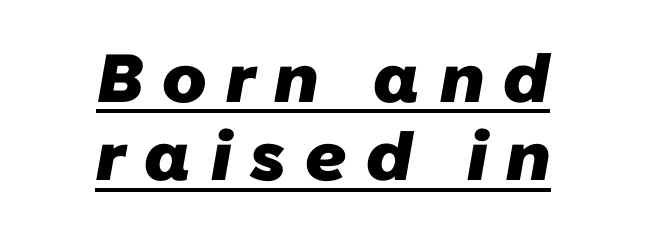
The image shows 68 px heavy sans-serif type; set centered, tight line spacing (1.15x), unusually wide letter spacing (+0.28 em), underlined; low stroke contrast and a medium x-height.
